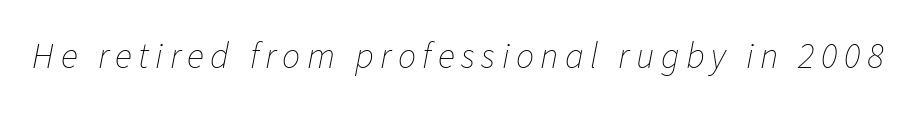
{"italic": "yes", "lean": "right", "slant_degrees": 11, "bold": "no", "weight": "thin", "width": "normal", "stroke_contrast": "low", "x_height": "medium", "monospaced": "no", "underline": "no", "glyph_px": 36}
